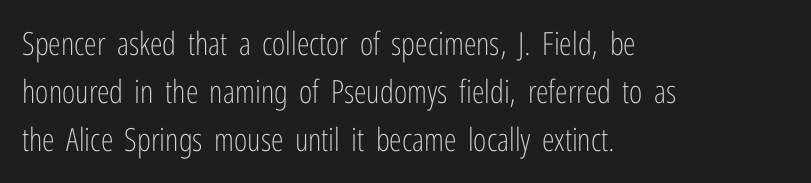
Each line starts at the same left margin while the right side varies. Stems and bowls with no extra thickness — not bold. I'd call this a sans setting — the letters go barefoot. Notice how the stems are strictly vertical — no italics here. Default kerning and tracking; the words read as compact shapes.
